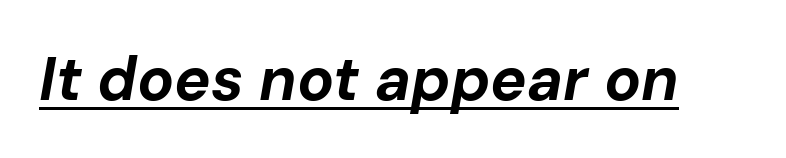
{"italic": "yes", "lean": "right", "slant_degrees": 10, "bold": "yes", "weight": "bold", "width": "normal", "stroke_contrast": "low", "x_height": "medium", "monospaced": "no", "underline": "yes", "letter_spacing": "normal", "letter_spacing_em": 0.0, "glyph_px": 61}
